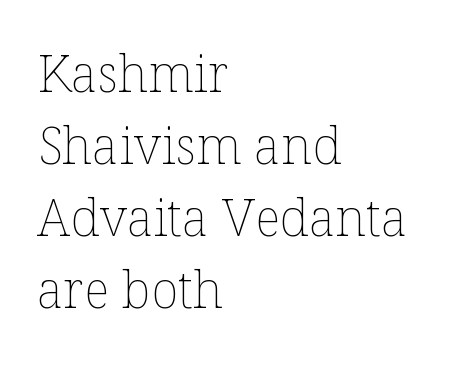
{"italic": "no", "bold": "no", "weight": "thin", "width": "normal", "stroke_contrast": "low", "x_height": "medium", "monospaced": "no", "underline": "no", "align": "left", "line_spacing": "normal", "line_spacing_ratio": 1.41, "letter_spacing": "normal", "letter_spacing_em": 0.0, "glyph_px": 51}
